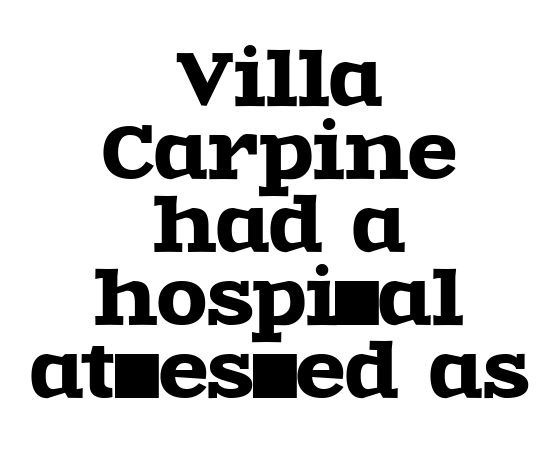
The image shows 73 px wide serif type, upright; set centered, tight line spacing (1.0x), normal letter spacing, not underlined; a large x-height.
